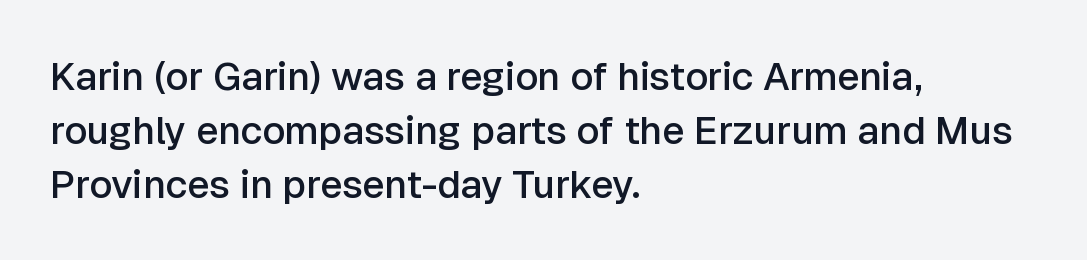
The image shows 39 px semibold sans-serif type, upright; set left-aligned, normal line spacing (1.38x), normal letter spacing, not underlined; low stroke contrast and a medium x-height.
